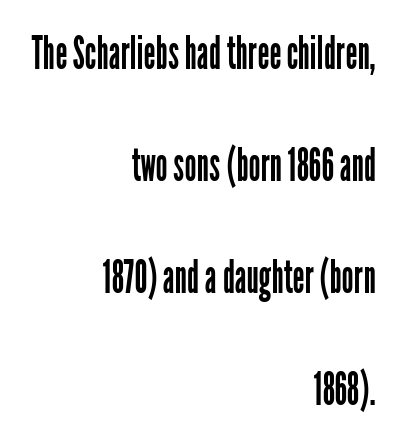
{"serif": "no", "italic": "no", "bold": "no", "weight": "regular", "width": "condensed", "stroke_contrast": "low", "x_height": "medium", "monospaced": "no", "underline": "no", "align": "right", "line_spacing": "loose", "line_spacing_ratio": 2.38, "letter_spacing": "normal", "letter_spacing_em": 0.0, "glyph_px": 47}
